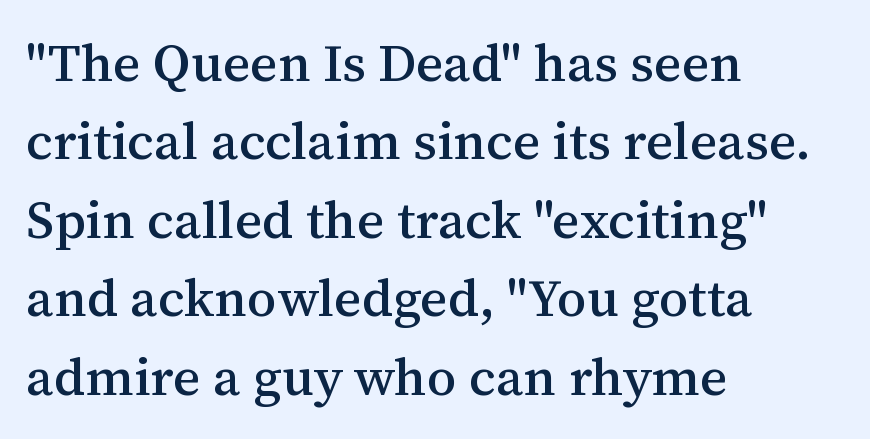
Q: Is the text italic (slanted)? A: No, it is upright.
Q: Is the typeface a serif or a sans-serif typeface? A: Serif.
Q: Is the text underlined? A: No.
Q: How is the paragraph aligned? A: Left-aligned.
Q: Is the spacing between letters normal or unusually wide? A: Normal.
Q: Is the spacing between lines tight, normal or loose? A: Normal.
Q: Width (condensed, normal, or wide)? A: Normal.
Q: Stroke contrast? A: Medium.
Q: x-height? A: Medium.
Q: Monospaced? A: No.
